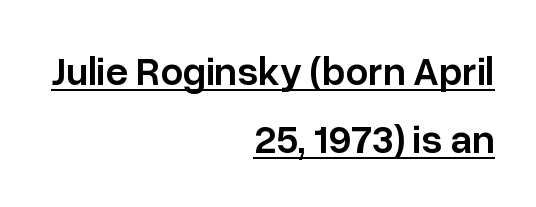
The image shows 40 px semibold sans-serif type, upright; set right-aligned, normal line spacing (1.69x), normal letter spacing, underlined; low stroke contrast and a medium x-height.
